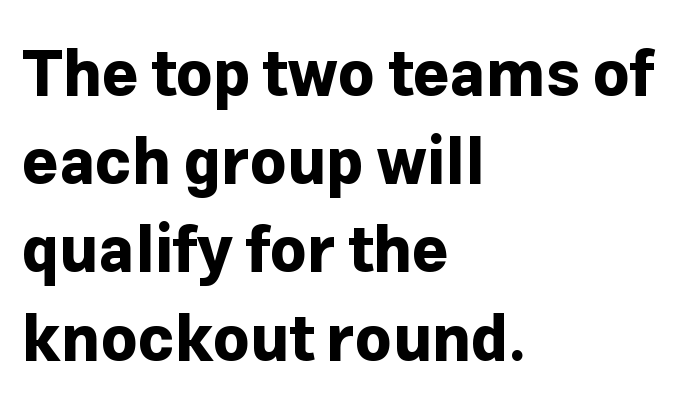
{"serif": "no", "italic": "no", "bold": "yes", "weight": "bold", "width": "normal", "stroke_contrast": "low", "x_height": "medium", "monospaced": "no", "underline": "no", "align": "left", "line_spacing": "normal", "line_spacing_ratio": 1.4, "letter_spacing": "normal", "letter_spacing_em": 0.0, "glyph_px": 63}
